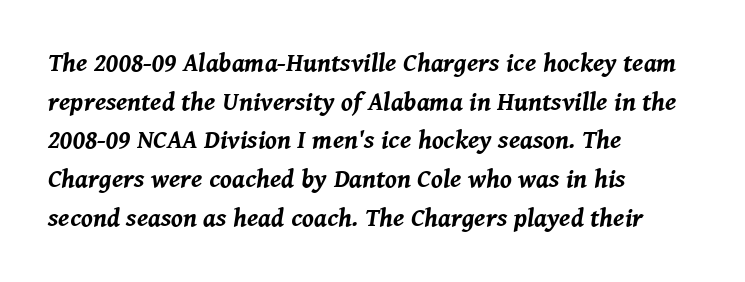
Q: Is the text bold? A: Yes.
Q: Is the text italic (slanted)? A: Yes, it leans right by about 8 degrees.
Q: Is the text underlined? A: No.
Q: How is the paragraph aligned? A: Left-aligned.
Q: Is the spacing between letters normal or unusually wide? A: Normal.
Q: Is the spacing between lines tight, normal or loose? A: Normal.
